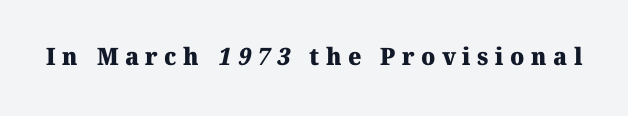
The image shows 24 px bold type; set unusually wide letter spacing (+0.27 em), not underlined.
